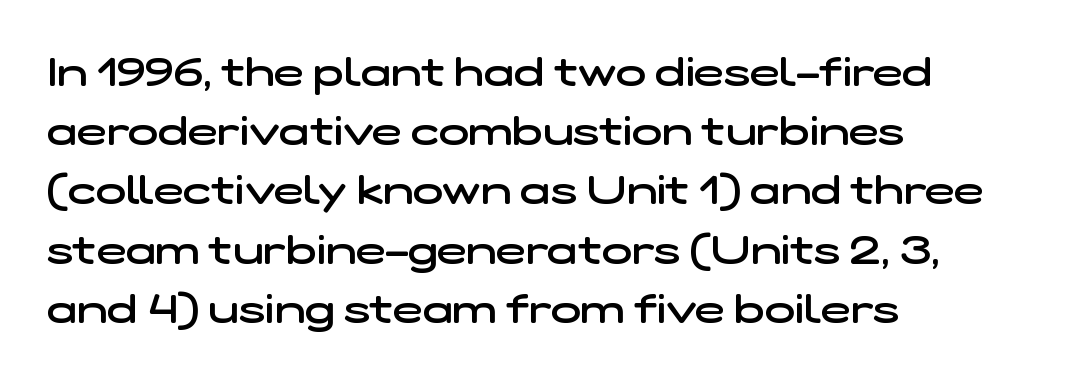
The tracking reads as untouched default to a designer's eye. Firm but not heavy-handed strokes: this text is semibold. Normally led — the rows are evenly, conventionally spaced. Words float on clear page, feet unadorned. Left-aligned paragraph, ragged on the right. Note the varied advance widths — an 'i' is clearly narrower than an 'm'.
